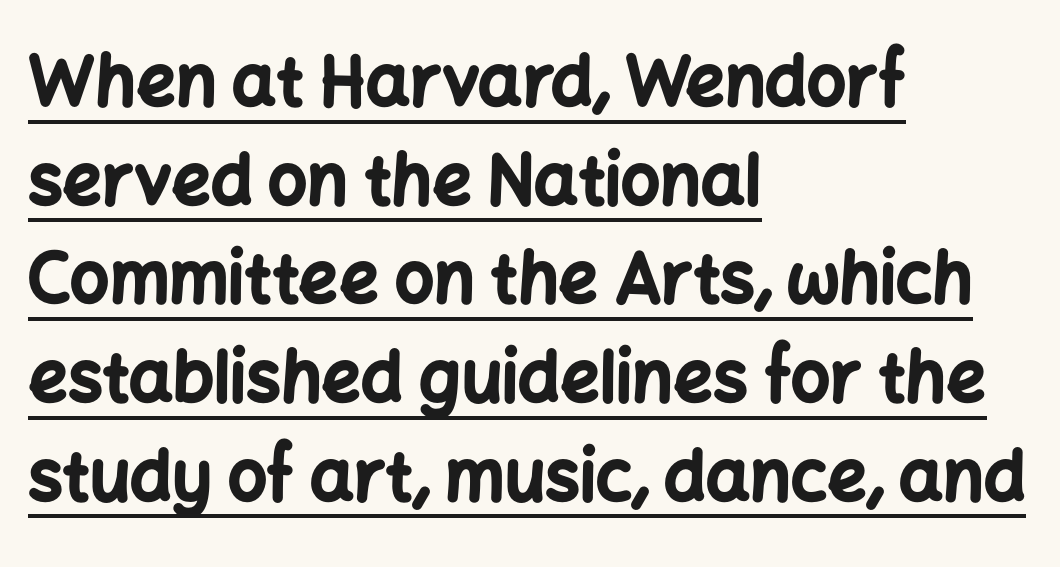
Looks like regular typesetting: each glyph gets only the width it needs. Tall strokes in this sample are plumb rather than angled. In terms of leading, this rendering sits right in the middle. Caption: standard tracking, unaltered. The string is rendered with underlining switched on.
